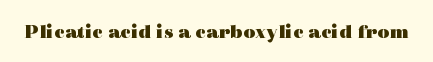
The letterforms sit shoulder to shoulder at normal distance. These lines were composed using upright roman letters. Check the space under the baseline: it is left empty. The sample has been set heavy, in full bold.
